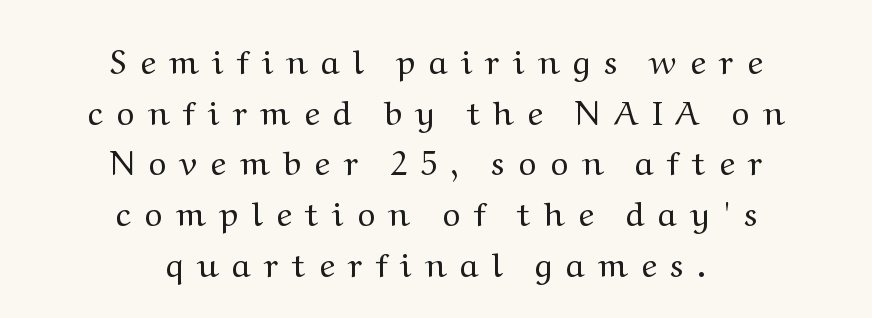
The lines are quadded center. The characters are drawn with everyday or finer stroke widths. Check where the strokes stop: tiny serifs finish them off. Students, observe: this is what conventionally led text looks like. Unmarked baselines from the first word to the last.
